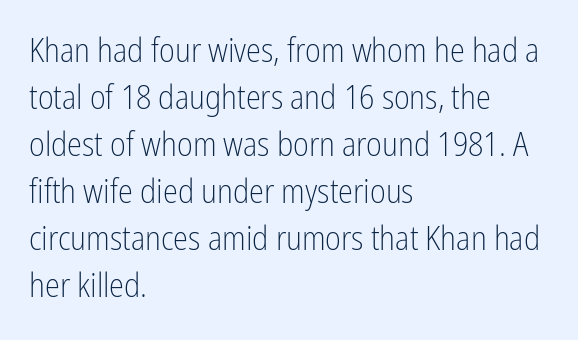
The image shows 34 px light, condensed sans-serif type, upright; set left-aligned, normal line spacing (1.38x), normal letter spacing, not underlined; low stroke contrast and a medium x-height.
